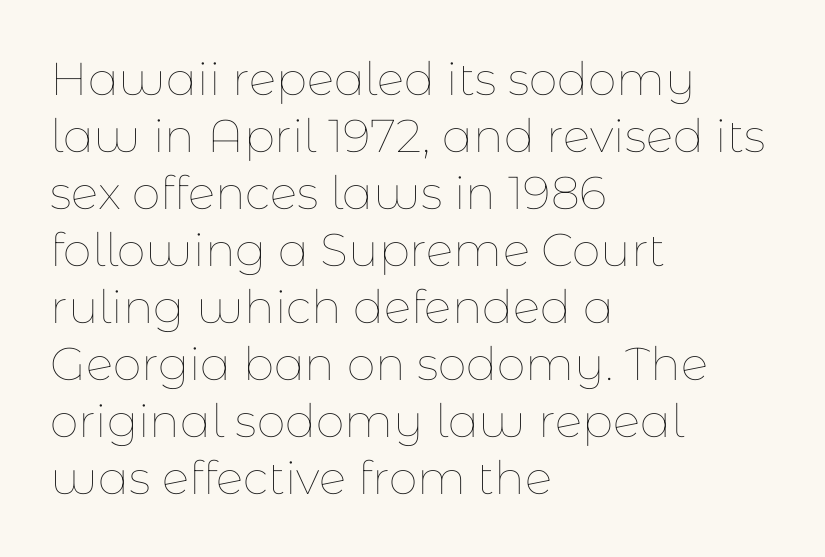
{"italic": "no", "bold": "no", "weight": "thin", "width": "normal", "stroke_contrast": "low", "x_height": "medium", "monospaced": "no", "underline": "no", "align": "left", "line_spacing_ratio": 1.24, "letter_spacing": "normal", "letter_spacing_em": 0.0, "glyph_px": 46}
